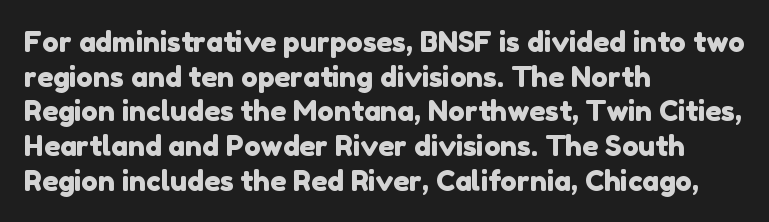
The image shows 28 px sans-serif type; set left-aligned, line spacing 1.24x, normal letter spacing, not underlined; low stroke contrast and a medium x-height.
